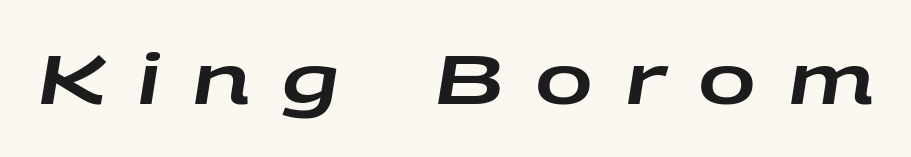
Q: Is the text italic (slanted)? A: Yes, it leans right by about 9 degrees.
Q: Is the text underlined? A: No.
Q: Is the spacing between letters normal or unusually wide? A: Unusually wide.
Q: Width (condensed, normal, or wide)? A: Wide.
Q: Stroke contrast? A: Low.
Q: x-height? A: Large.
Q: Monospaced? A: No.
